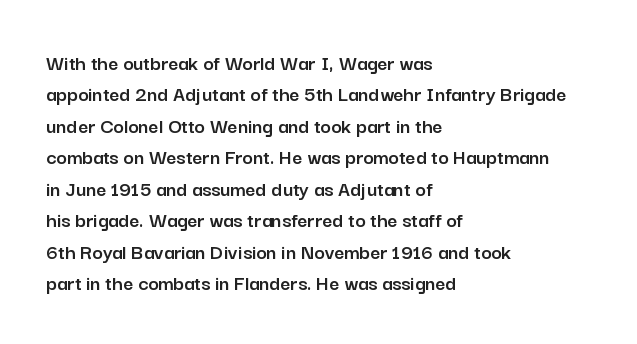
Quick note: underline off. Interline gaps are of average width in this sample. Notice how the stems are strictly vertical — no italics here. How are the letters spaced? Ordinarily, with no added tracking. The lines are quadded left.
